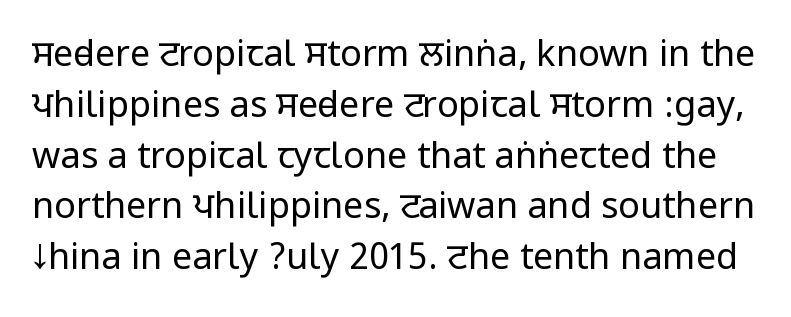
{"serif": "no", "italic": "no", "bold": "no", "weight": "regular", "width": "condensed", "stroke_contrast": "low", "underline": "no", "line_spacing": "normal", "line_spacing_ratio": 1.41, "letter_spacing": "normal", "letter_spacing_em": 0.0, "glyph_px": 36}
